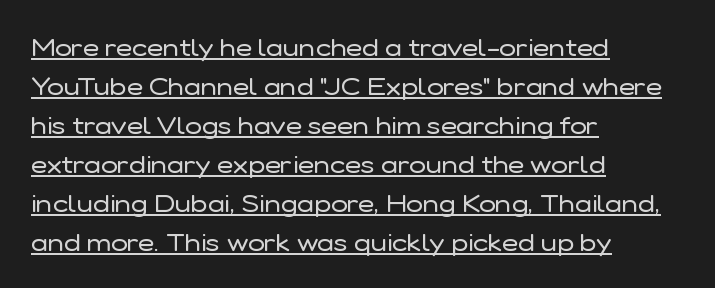
The image shows 25 px text type, upright; set left-aligned, normal line spacing (1.56x), normal letter spacing, underlined.
